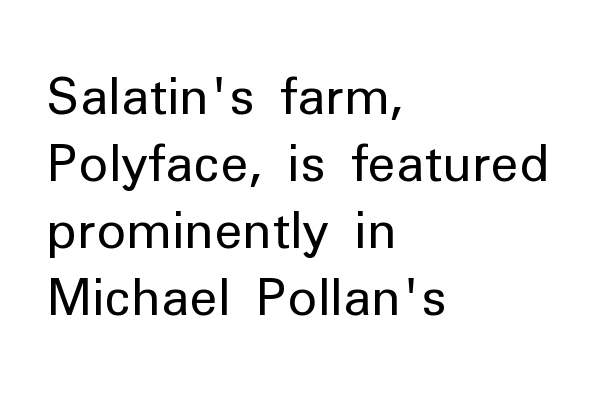
Layout note: lines flush left. The typeface has the unassuming heft of standard copy or less. The letters advance in unequal steps, a hallmark of proportional type. This rendering features lettering with no underline. What kind of face is this? One without serifs — a sans. No italicization has been applied; the sample stays upright.
